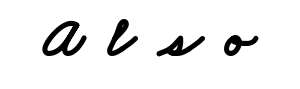
{"serif": "no", "bold": "yes", "weight": "bold", "width": "wide", "stroke_contrast": "low", "x_height": "small", "monospaced": "no", "underline": "no", "letter_spacing": "wide", "letter_spacing_em": 0.42, "glyph_px": 56}
